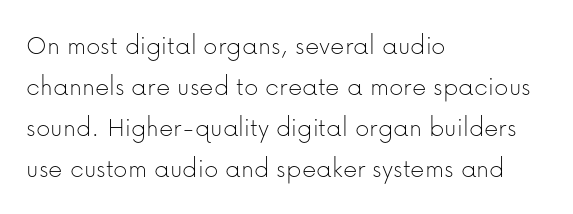
Q: Is the text bold? A: No.
Q: Is the text italic (slanted)? A: No, it is upright.
Q: Is the typeface a serif or a sans-serif typeface? A: Sans-serif.
Q: Is the text underlined? A: No.
Q: How is the paragraph aligned? A: Left-aligned.
Q: Is the spacing between letters normal or unusually wide? A: Normal.
Q: Is the spacing between lines tight, normal or loose? A: Normal.
Q: Width (condensed, normal, or wide)? A: Normal.
Q: Stroke contrast? A: Low.
Q: x-height? A: Medium.
Q: Monospaced? A: No.
